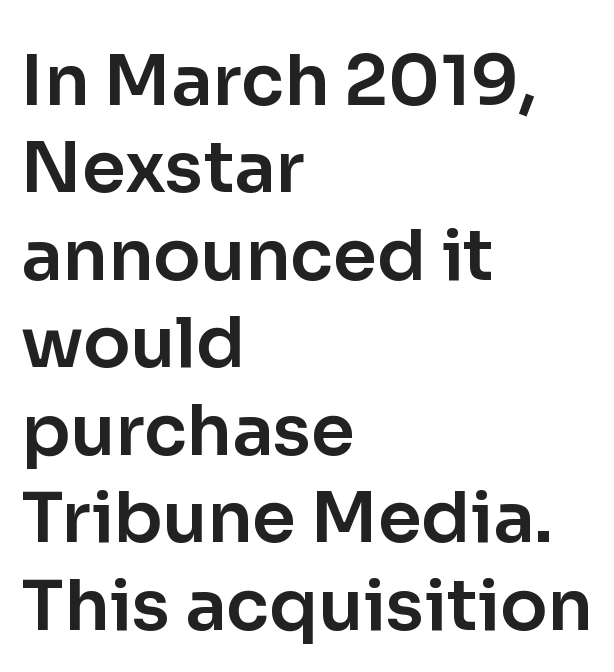
{"serif": "no", "italic": "no", "width": "normal", "stroke_contrast": "low", "x_height": "medium", "monospaced": "no", "underline": "no", "align": "left", "line_spacing": "normal", "line_spacing_ratio": 1.25, "letter_spacing": "normal", "letter_spacing_em": 0.0, "glyph_px": 70}
